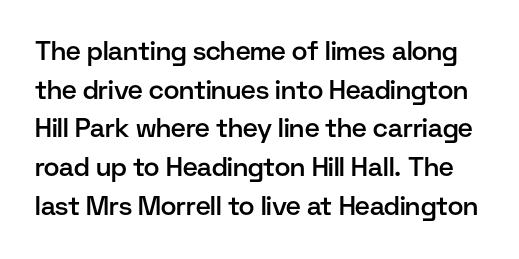
The image shows 26 px text type, upright; set normal line spacing (1.49x), normal letter spacing, not underlined.
